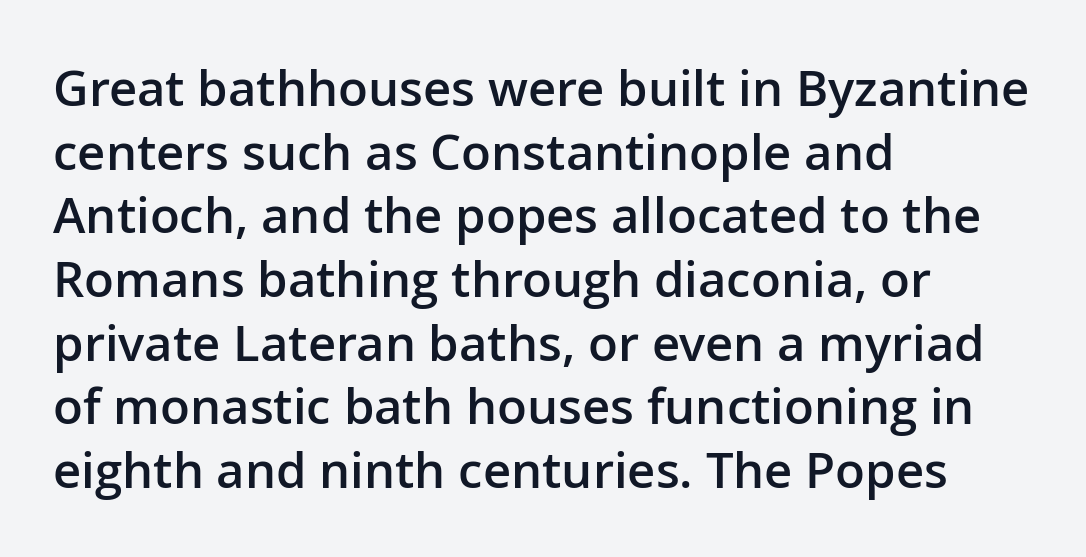
Q: Is the text bold? A: Semi-bold.
Q: Is the text italic (slanted)? A: No, it is upright.
Q: Is the typeface a serif or a sans-serif typeface? A: Sans-serif.
Q: Is the text underlined? A: No.
Q: How is the paragraph aligned? A: Left-aligned.
Q: Is the spacing between letters normal or unusually wide? A: Normal.
Q: Is the spacing between lines tight, normal or loose? A: Normal.
Q: Width (condensed, normal, or wide)? A: Normal.
Q: Stroke contrast? A: Low.
Q: x-height? A: Medium.
Q: Monospaced? A: No.
